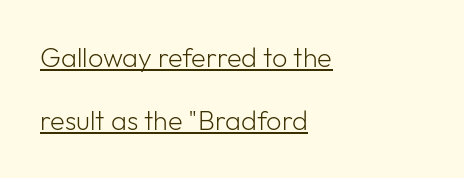
Q: Is the text bold? A: No.
Q: Is the text italic (slanted)? A: No, it is upright.
Q: Is the text underlined? A: Yes.
Q: How is the paragraph aligned? A: Left-aligned.
Q: Is the spacing between letters normal or unusually wide? A: Normal.
Q: Is the spacing between lines tight, normal or loose? A: Loose.
